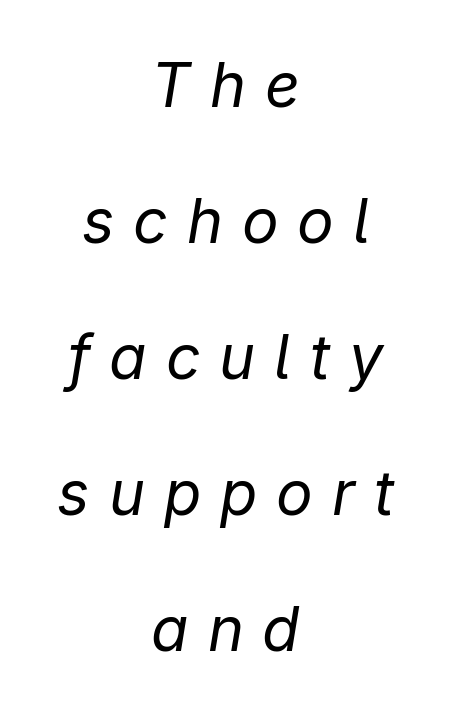
Q: Is the text bold? A: No.
Q: Is the text italic (slanted)? A: Yes, it leans right by about 9 degrees.
Q: Is the text underlined? A: No.
Q: How is the paragraph aligned? A: Centered.
Q: Is the spacing between letters normal or unusually wide? A: Unusually wide.
Q: Is the spacing between lines tight, normal or loose? A: Loose.
Q: Width (condensed, normal, or wide)? A: Normal.
Q: Stroke contrast? A: Low.
Q: x-height? A: Medium.
Q: Monospaced? A: No.
